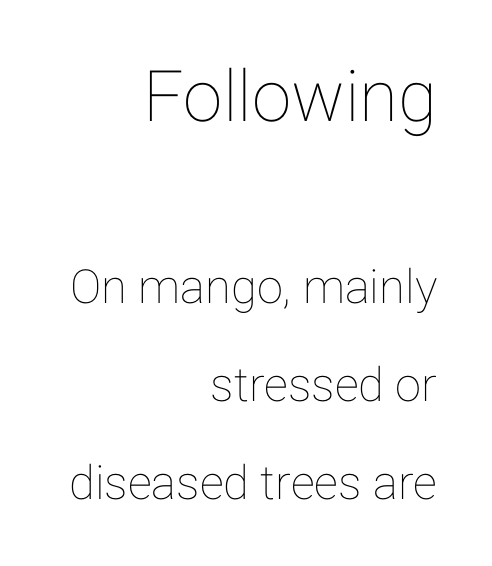
Think of a printed novel: that variable character pitch is what you see here. The passage shown stacks its lines with a broad gap. The paragraph has a hard right edge and a soft left edge. This is the regular roman posture of the typeface. Is the letter spacing exaggerated? No — it looks like the ordinary default.
